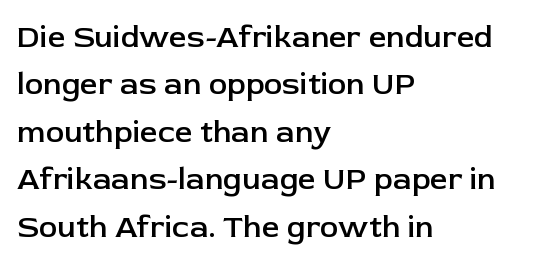
The image shows 31 px semibold sans-serif type, upright; set left-aligned, normal line spacing (1.53x), normal letter spacing, not underlined; low stroke contrast and a medium x-height.
